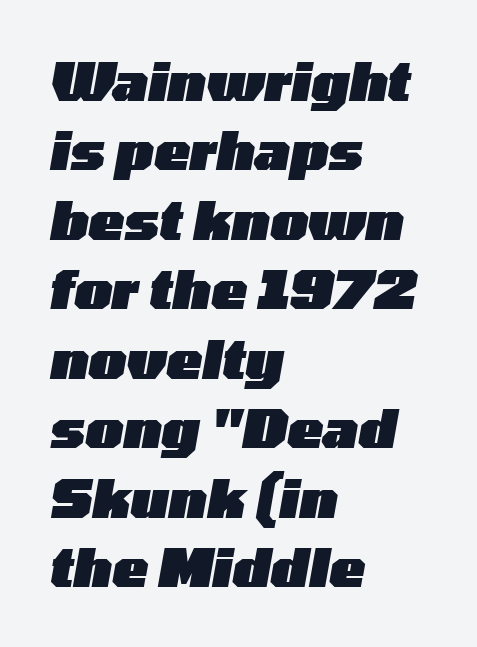
The typography opts for an oblique posture over an upright one. Horizontally, the lines are justified to the leading edge only. Rule under the text: the space is simply empty. Each letter keeps its own natural width here, so spacing adapts to shape. Reading down the column, the eye jumps a familiar distance to each next line. Emphasis by weight is at full strength: bold.
